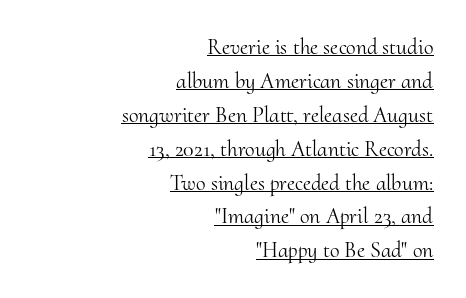
The weight would be labelled regular, book, light, or lighter still. If you drew a line through each stem, it would be perfectly vertical. The lines are quadded right. Rows of type keep a routine distance in the vertical direction.
